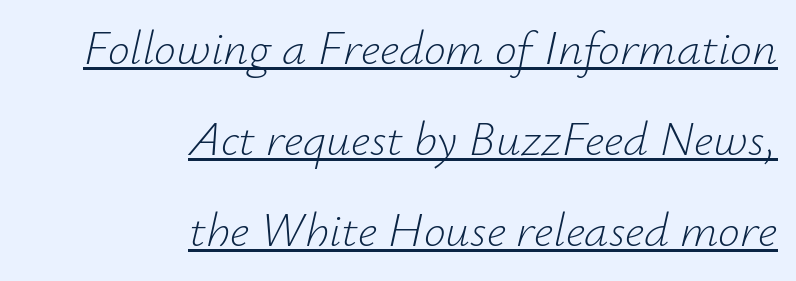
The image shows 49 px light type, italic (leaning right); set right-aligned, line spacing 1.86x, normal letter spacing, underlined; low stroke contrast and a small x-height.
